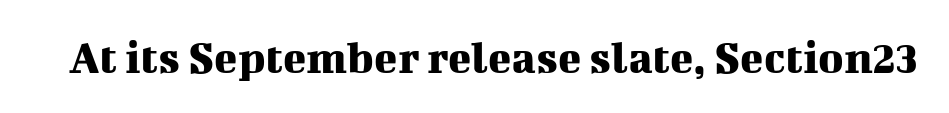
The designer went with a serif here, giving each stem small feet. This sample uses an upright cut, with every glyph sitting square on the baseline. Spacing verdict: proportional, widths tailored to each character. Short note: letters normally spaced.
